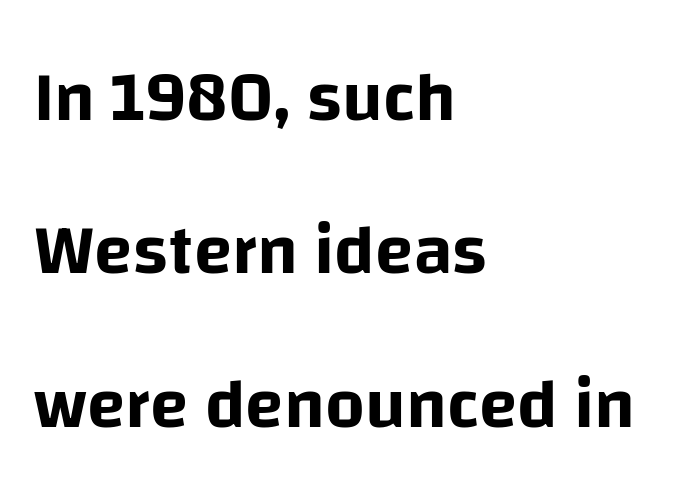
Q: Is the text italic (slanted)? A: No, it is upright.
Q: Is the typeface a serif or a sans-serif typeface? A: Sans-serif.
Q: Is the text underlined? A: No.
Q: How is the paragraph aligned? A: Left-aligned.
Q: Is the spacing between letters normal or unusually wide? A: Normal.
Q: Is the spacing between lines tight, normal or loose? A: Loose.
Q: Width (condensed, normal, or wide)? A: Normal.
Q: Stroke contrast? A: Low.
Q: x-height? A: Large.
Q: Monospaced? A: No.
